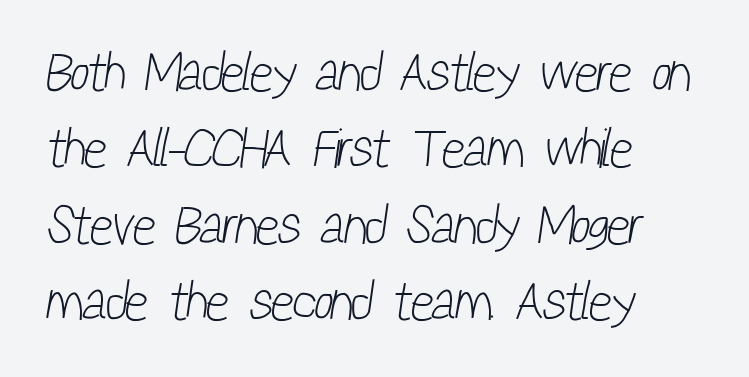
{"serif": "no", "bold": "no", "weight": "light", "width": "condensed", "stroke_contrast": "low", "x_height": "medium", "monospaced": "no", "underline": "no", "align": "left", "line_spacing": "normal", "line_spacing_ratio": 1.39, "letter_spacing": "normal", "letter_spacing_em": 0.0, "glyph_px": 55}
